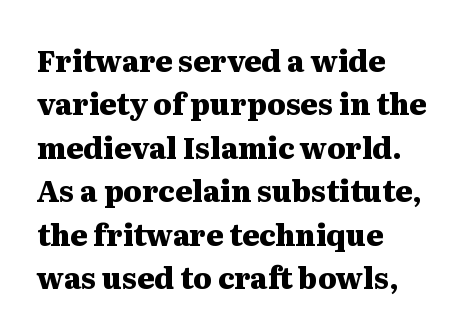
The image shows 29 px heavy, wide serif type, upright; set left-aligned, normal line spacing (1.5x), normal letter spacing, not underlined; medium stroke contrast and a medium x-height.
